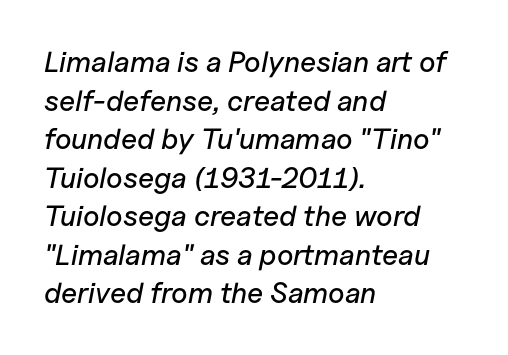
Q: Is the text italic (slanted)? A: Yes, it leans right by about 11 degrees.
Q: Is the text underlined? A: No.
Q: How is the paragraph aligned? A: Left-aligned.
Q: Is the spacing between letters normal or unusually wide? A: Normal.
Q: Is the spacing between lines tight, normal or loose? A: Normal.
Q: Width (condensed, normal, or wide)? A: Normal.
Q: Stroke contrast? A: Low.
Q: x-height? A: Medium.
Q: Monospaced? A: No.
